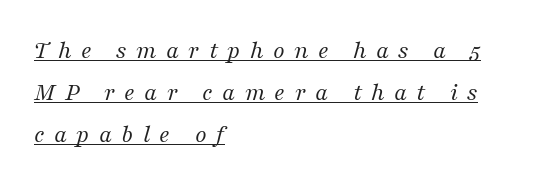
Notice how the stems are inclined rather than vertical — that's the hallmark of italics. Stroke mass is kept to a normal reading level or below. In terms of leading, this rendering sits right in the middle. The tracking jumps out immediately: characters are airy and widely separated. Leftover space on each line is placed entirely after the last word. Each line of the rendering has a horizontal stroke beneath the glyphs.
